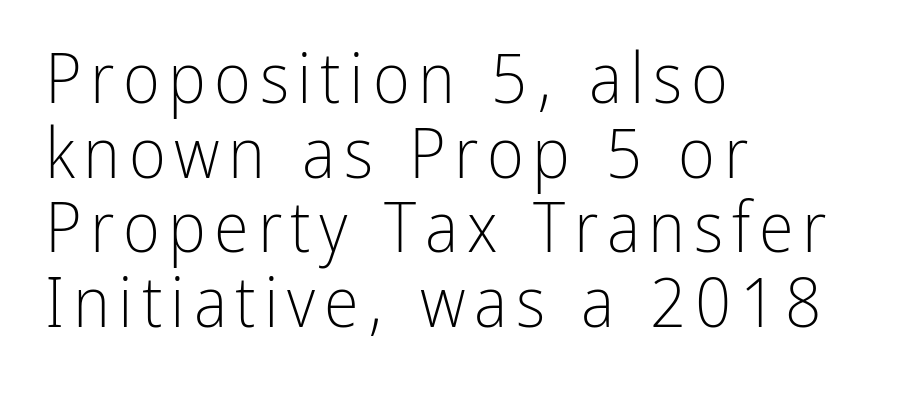
{"serif": "no", "italic": "no", "bold": "no", "weight": "light", "width": "condensed", "stroke_contrast": "low", "x_height": "medium", "monospaced": "no", "underline": "no", "align": "left", "line_spacing": "tight", "line_spacing_ratio": 1.05, "glyph_px": 71}
